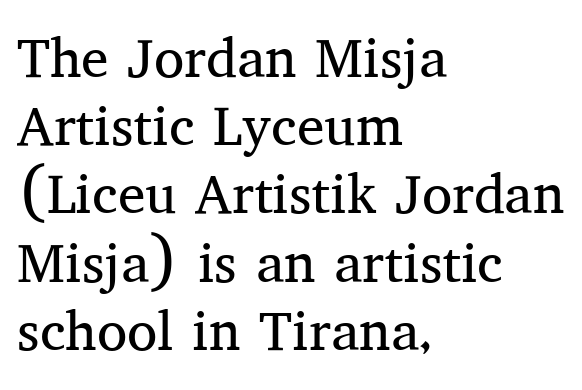
{"serif": "yes", "italic": "no", "bold": "no", "weight": "regular", "width": "normal", "stroke_contrast": "medium", "x_height": "medium", "monospaced": "no", "underline": "no", "align": "left", "line_spacing_ratio": 1.24, "letter_spacing": "normal", "letter_spacing_em": 0.0, "glyph_px": 55}
